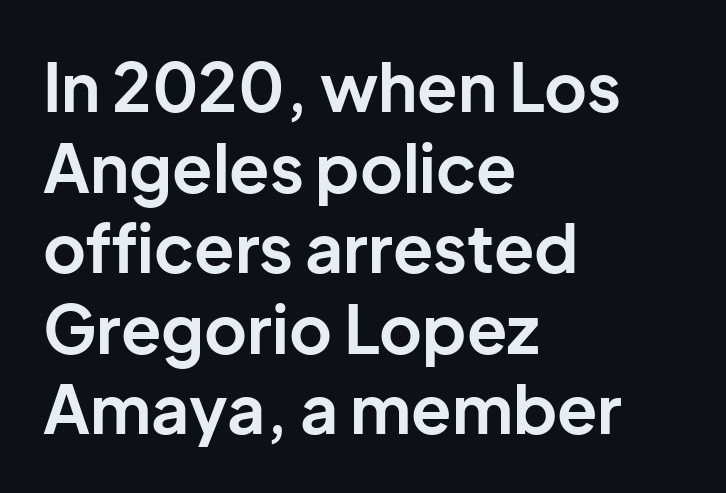
{"serif": "no", "italic": "no", "bold": "yes", "weight": "bold", "width": "normal", "stroke_contrast": "low", "x_height": "medium", "monospaced": "no", "underline": "no", "align": "left", "line_spacing_ratio": 1.22, "letter_spacing": "normal", "letter_spacing_em": 0.0, "glyph_px": 66}
